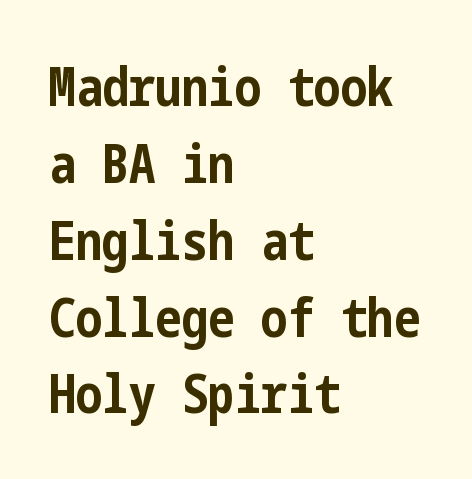
The image shows 53 px bold, condensed sans-serif type, upright; set left-aligned, normal line spacing (1.45x), normal letter spacing, not underlined; low stroke contrast and a medium x-height.
